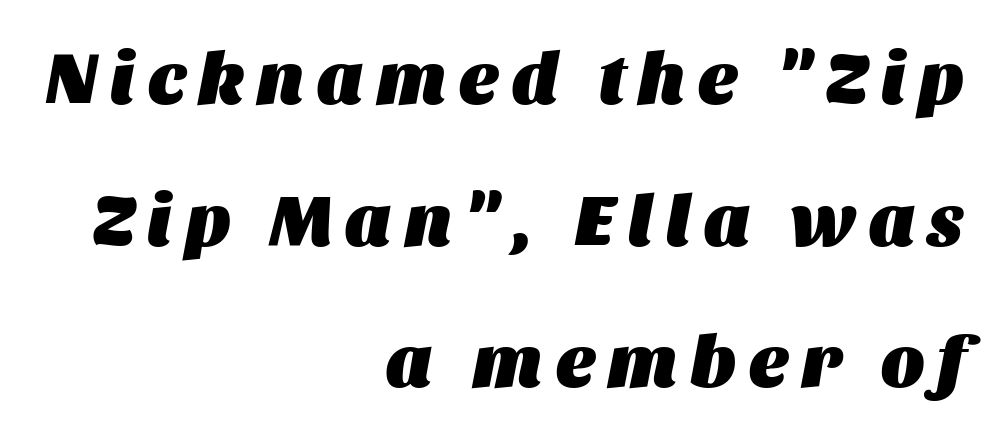
The image shows 73 px heavy type, italic (leaning right); set right-aligned, loose line spacing (1.94x), not underlined; medium stroke contrast and a large x-height.
